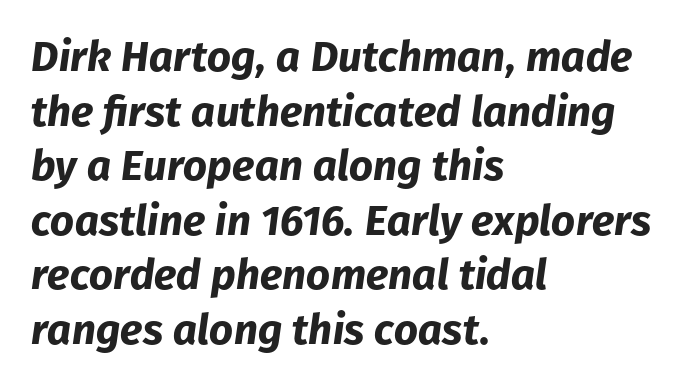
Q: Is the text bold? A: Yes.
Q: Is the text italic (slanted)? A: Yes, it leans right by about 8 degrees.
Q: Is the text underlined? A: No.
Q: How is the paragraph aligned? A: Left-aligned.
Q: Is the spacing between letters normal or unusually wide? A: Normal.
Q: Is the spacing between lines tight, normal or loose? A: Normal.
Q: Width (condensed, normal, or wide)? A: Normal.
Q: Stroke contrast? A: Low.
Q: x-height? A: Medium.
Q: Monospaced? A: No.
